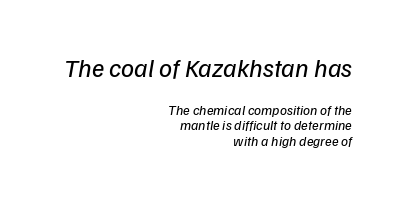
{"italic": "yes", "lean": "right", "slant_degrees": 9, "bold": "no", "underline": "no", "align": "right", "line_spacing": "tight", "line_spacing_ratio": 1.11, "letter_spacing": "normal", "letter_spacing_em": 0.0, "larger_block": "first", "size_ratio": 1.86, "glyph_px": 26}
